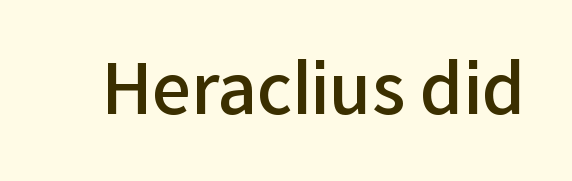
{"serif": "no", "italic": "no", "bold": "semi", "weight": "semibold", "width": "normal", "stroke_contrast": "low", "x_height": "medium", "monospaced": "no", "underline": "no", "letter_spacing": "normal", "letter_spacing_em": 0.0, "glyph_px": 69}
